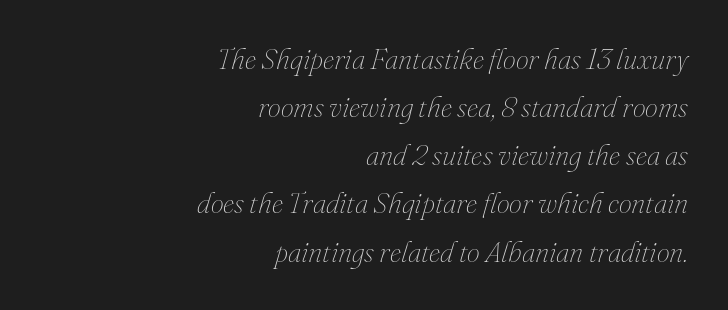
The image shows 29 px thin type, italic (leaning right); set right-aligned, normal line spacing (1.66x), normal letter spacing, not underlined; medium stroke contrast and a small x-height.
